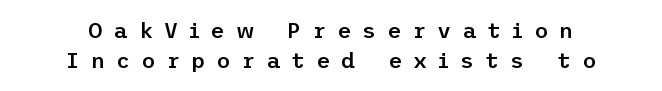
{"italic": "no", "bold": "semi", "underline": "no", "align": "center", "line_spacing": "normal", "line_spacing_ratio": 1.37, "letter_spacing": "wide", "letter_spacing_em": 0.49, "glyph_px": 22}
